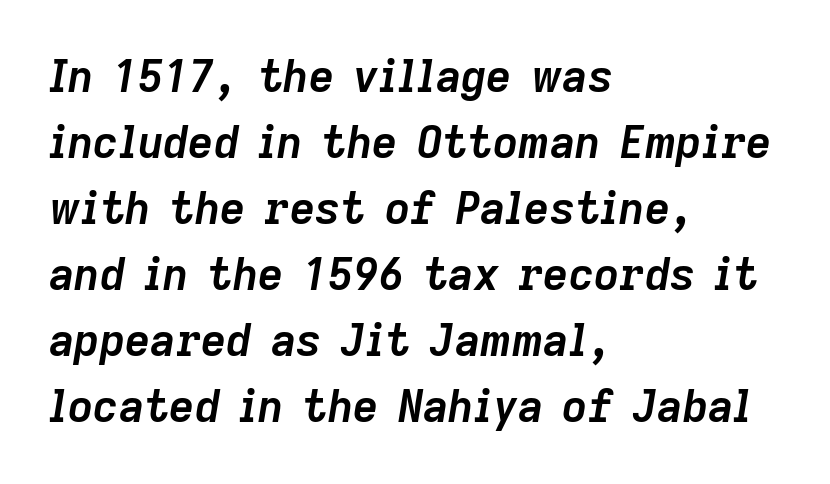
Compared with ordinary roman type, these characters are visibly tilted. Honestly, the row spacing looks completely unremarkable. The horizontal fit of the characters is conventional and even. Thick stems and heavy bowls — unmistakably bold. This rendering uses left alignment, leaving the right contour irregular.
